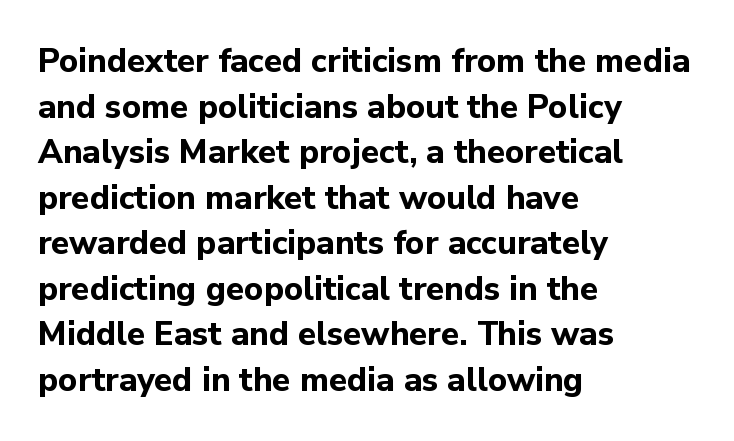
The image shows 33 px bold sans-serif type, upright; set left-aligned, normal line spacing (1.38x), normal letter spacing, not underlined; low stroke contrast and a medium x-height.
